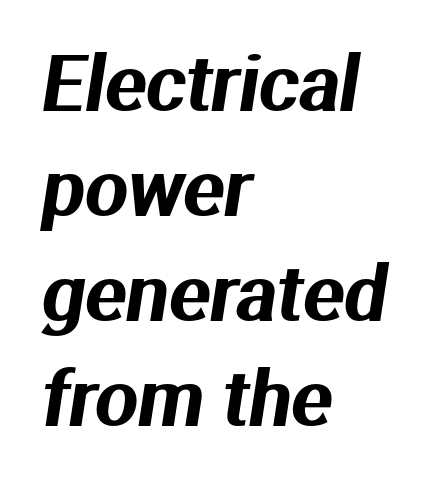
Q: Is the typeface a serif or a sans-serif typeface? A: Sans-serif.
Q: Is the text underlined? A: No.
Q: How is the paragraph aligned? A: Left-aligned.
Q: Is the spacing between letters normal or unusually wide? A: Normal.
Q: Is the spacing between lines tight, normal or loose? A: Normal.
Q: Width (condensed, normal, or wide)? A: Normal.
Q: Stroke contrast? A: Medium.
Q: x-height? A: Medium.
Q: Monospaced? A: No.
